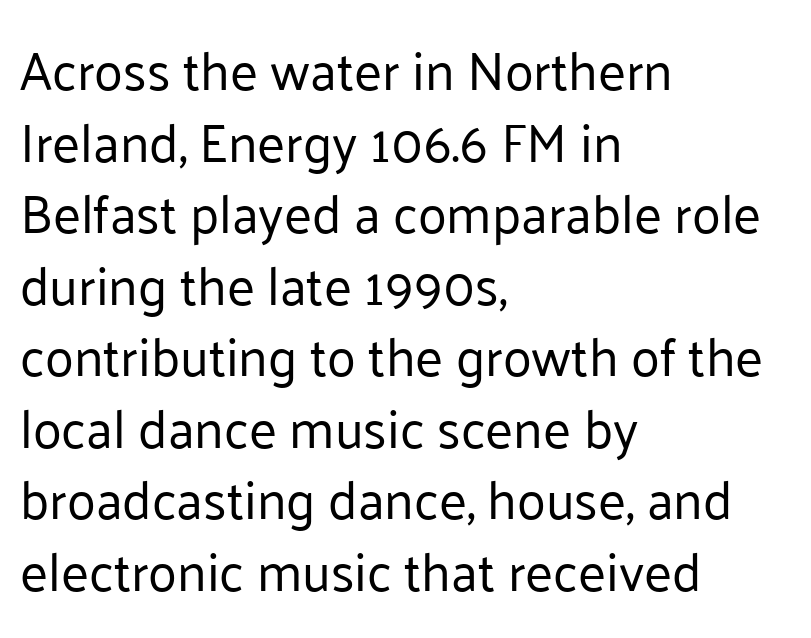
Q: Is the text bold? A: No.
Q: Is the text italic (slanted)? A: No, it is upright.
Q: Is the typeface a serif or a sans-serif typeface? A: Sans-serif.
Q: Is the text underlined? A: No.
Q: How is the paragraph aligned? A: Left-aligned.
Q: Is the spacing between letters normal or unusually wide? A: Normal.
Q: Is the spacing between lines tight, normal or loose? A: Normal.
Q: Width (condensed, normal, or wide)? A: Normal.
Q: Stroke contrast? A: Low.
Q: x-height? A: Medium.
Q: Monospaced? A: No.
